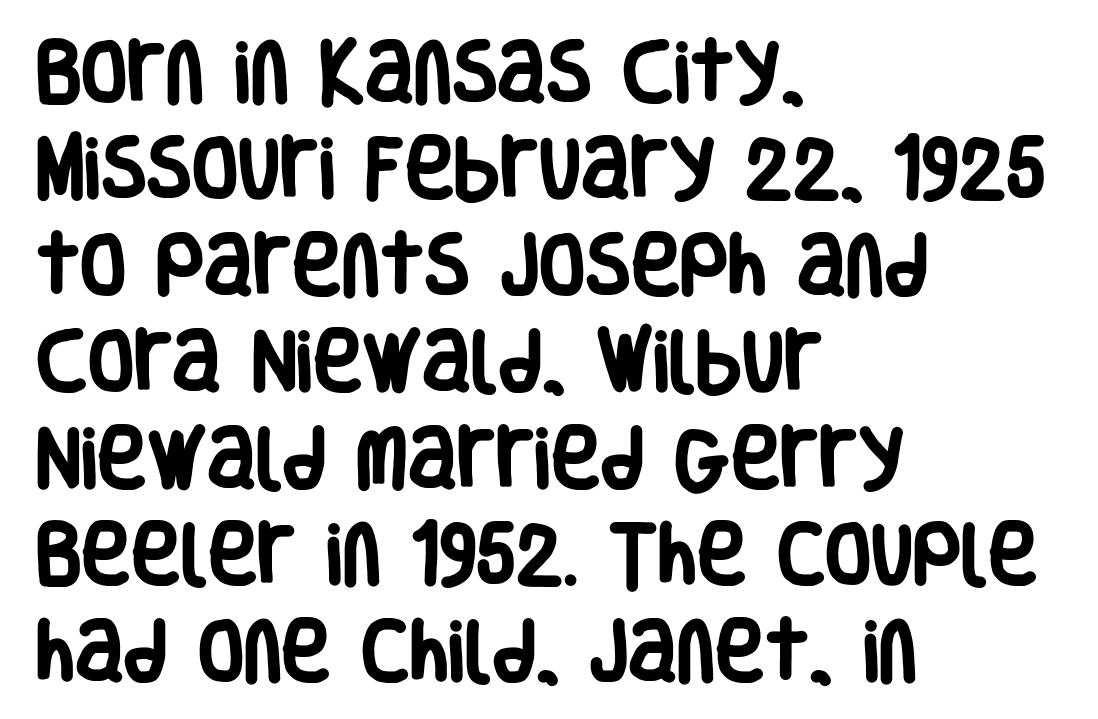
The image shows 67 px heavy, condensed sans-serif type, upright; set left-aligned, normal line spacing (1.44x), normal letter spacing, not underlined; low stroke contrast and a large x-height.
